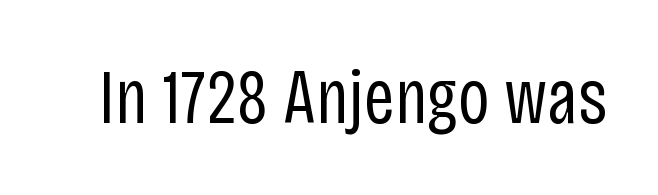
Tall strokes in this sample are plumb rather than angled. The foot of each line stays bare and open. The tracking reads as untouched default to a designer's eye. Bold? No — there's no thickening of the strokes. Looks like regular typesetting: each glyph gets only the width it needs.
